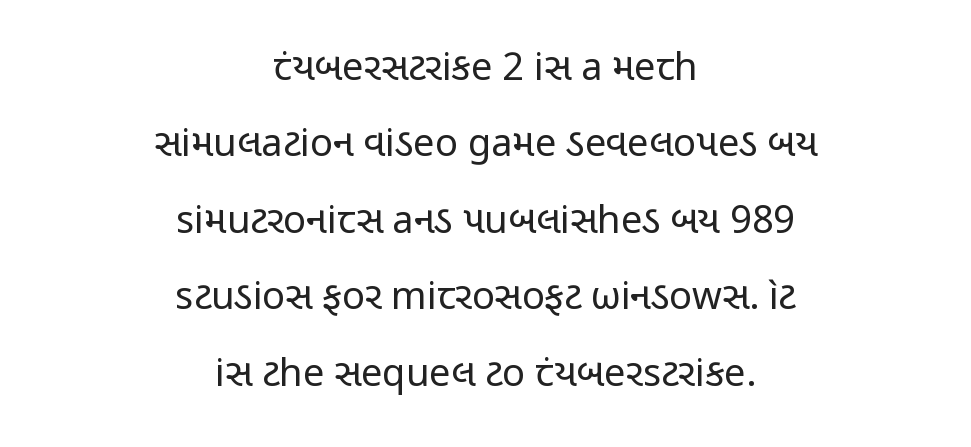
{"serif": "no", "italic": "no", "bold": "no", "weight": "regular", "width": "condensed", "stroke_contrast": "low", "x_height": "medium", "monospaced": "no", "underline": "no", "align": "center", "line_spacing": "loose", "line_spacing_ratio": 2.01, "letter_spacing": "normal", "letter_spacing_em": 0.0, "glyph_px": 38}
